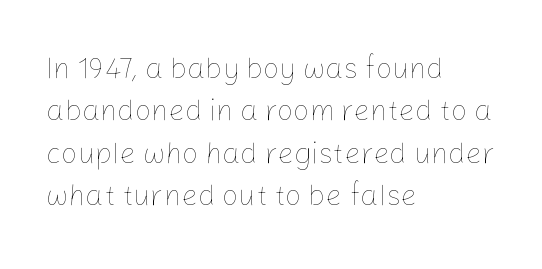
Q: Is the text bold? A: No.
Q: Is the text italic (slanted)? A: No, it is upright.
Q: Is the text underlined? A: No.
Q: How is the paragraph aligned? A: Left-aligned.
Q: Is the spacing between letters normal or unusually wide? A: Normal.
Q: Is the spacing between lines tight, normal or loose? A: Normal.
Q: Width (condensed, normal, or wide)? A: Normal.
Q: Stroke contrast? A: Low.
Q: x-height? A: Medium.
Q: Monospaced? A: No.
